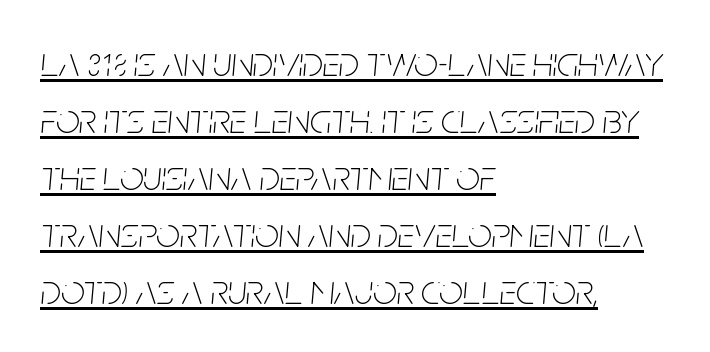
The image shows 42 px thin, condensed type, italic (leaning right); set left-aligned, normal line spacing (1.36x), normal letter spacing, underlined; low stroke contrast and a large x-height.
